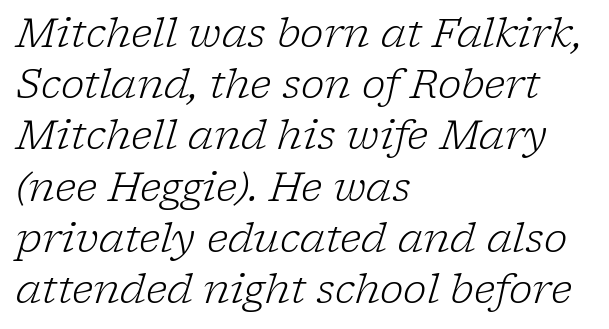
Between one letter and the next there's only the usual sliver of space. Each letter keeps its own natural width here, so spacing adapts to shape. Letters have the restrained weight of plain body copy at most. Every row of glyphs begins at an identical x-position on the left.
